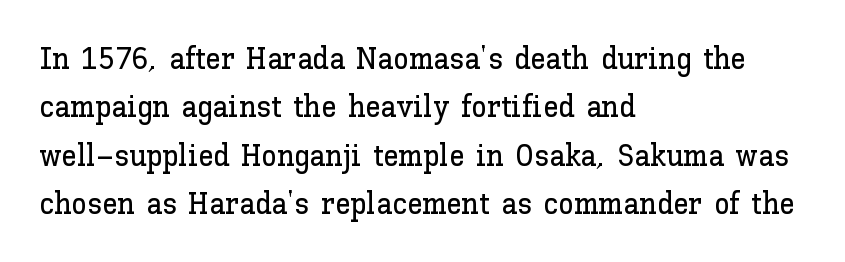
Notice how the passage keeps a crisp vertical edge on the left only. Glyph-to-glyph distance matches everyday printed text. The specimen reads as upright at a glance. The glyphs are unaccompanied by any horizontal stroke below them.
